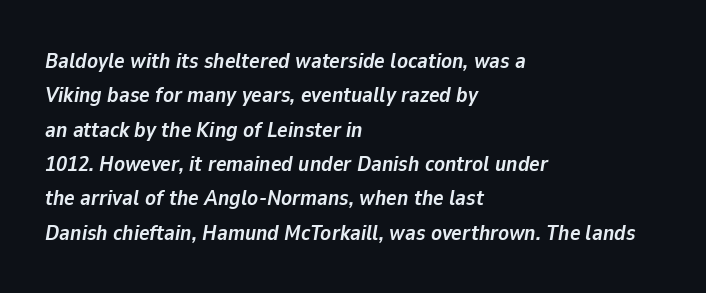
Typesetter's note: full bold, strokes at maximum text heaviness. Posture: slanted. The designer left line spacing at the default. The gaps between neighbouring characters are ordinary and unremarkable.
